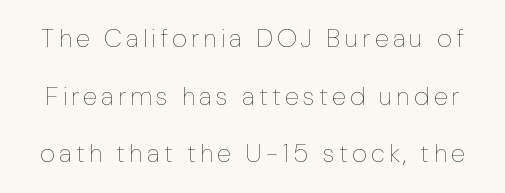
Tall strokes in this sample are plumb rather than angled. The gap between lines stays unmarked. The block of text is sparse from top to bottom, with ample space between rows. Compared with a typical body face, this is equally light or lighter still.
